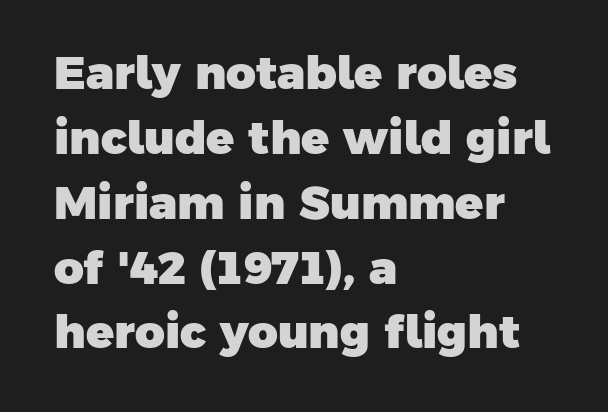
Q: Is the text bold? A: Yes.
Q: Is the typeface a serif or a sans-serif typeface? A: Sans-serif.
Q: Is the text underlined? A: No.
Q: How is the paragraph aligned? A: Left-aligned.
Q: Is the spacing between letters normal or unusually wide? A: Normal.
Q: Is the spacing between lines tight, normal or loose? A: Normal.
Q: Width (condensed, normal, or wide)? A: Normal.
Q: Stroke contrast? A: Low.
Q: x-height? A: Medium.
Q: Monospaced? A: No.
